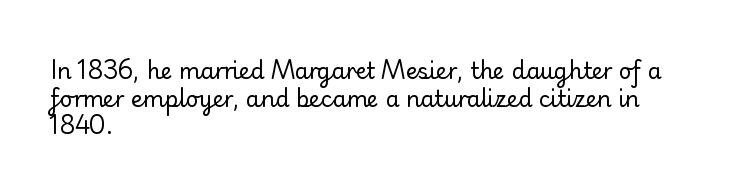
{"italic": "no", "bold": "no", "underline": "no", "align": "left", "line_spacing": "normal", "line_spacing_ratio": 1.26, "letter_spacing": "normal", "letter_spacing_em": 0.0, "glyph_px": 22}
